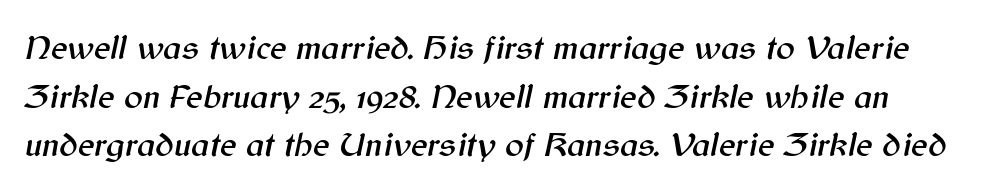
These lines are rendered in a variable-pitch font. Does the lettering tilt? It does — this is italic. This sample keeps an unexceptional amount of space between lines. Honestly, there is no underline to notice here at all. The letterforms sit shoulder to shoulder at normal distance.
